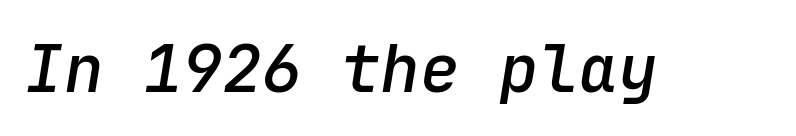
The image shows 66 px semibold type, italic (leaning right), monospaced; set normal letter spacing, not underlined; low stroke contrast and a medium x-height.
